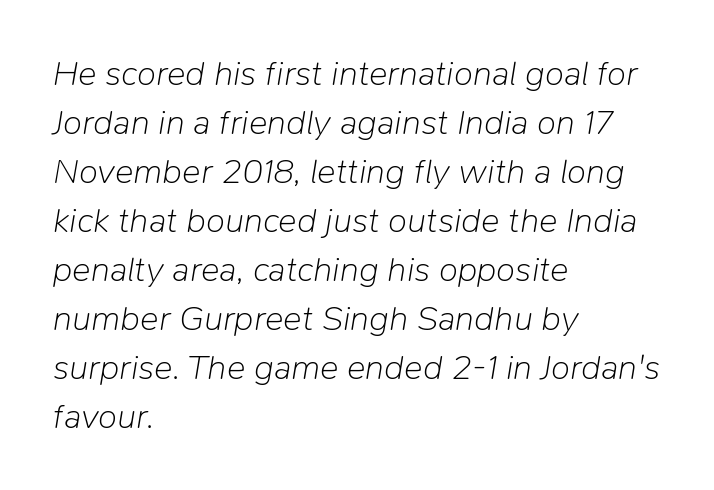
Vertically, the passage feels balanced, rows spaced as you'd expect. The characters are drawn with everyday or finer stroke widths. Honestly, there is no underline to notice here at all. Spacing verdict: proportional, widths tailored to each character. The font's italic variant was chosen for this text.
